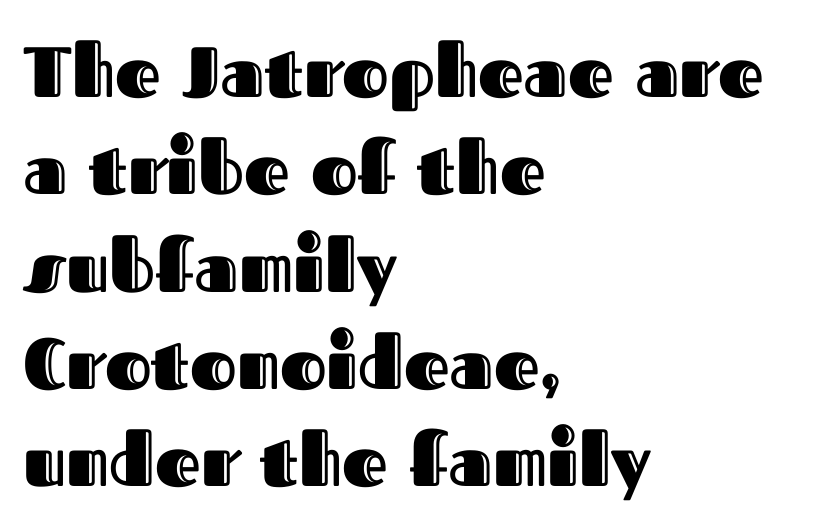
Q: Is the text italic (slanted)? A: No, it is upright.
Q: Is the text underlined? A: No.
Q: How is the paragraph aligned? A: Left-aligned.
Q: Is the spacing between letters normal or unusually wide? A: Normal.
Q: Is the spacing between lines tight, normal or loose? A: Normal.
Q: Width (condensed, normal, or wide)? A: Normal.
Q: x-height? A: Medium.
Q: Monospaced? A: No.
